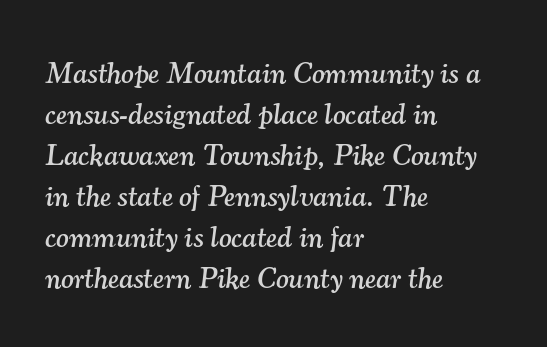
Q: Is the text italic (slanted)? A: Yes, it leans right by about 7 degrees.
Q: Is the typeface a serif or a sans-serif typeface? A: Serif.
Q: Is the text underlined? A: No.
Q: How is the paragraph aligned? A: Left-aligned.
Q: Is the spacing between letters normal or unusually wide? A: Normal.
Q: Is the spacing between lines tight, normal or loose? A: Normal.
Q: Width (condensed, normal, or wide)? A: Normal.
Q: Stroke contrast? A: Medium.
Q: x-height? A: Small.
Q: Monospaced? A: No.
